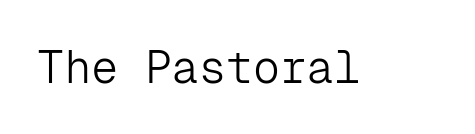
{"serif": "no", "italic": "no", "bold": "no", "weight": "light", "width": "normal", "stroke_contrast": "low", "x_height": "medium", "monospaced": "yes", "underline": "no", "letter_spacing": "normal", "letter_spacing_em": 0.0, "glyph_px": 45}
